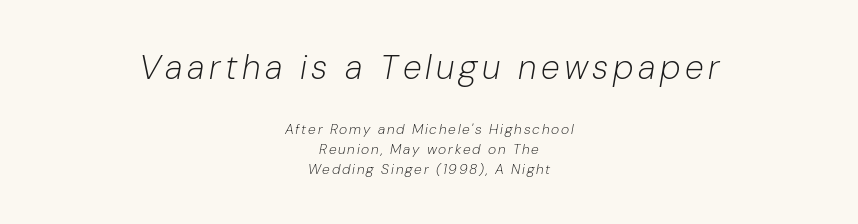
Q: Is the text bold? A: No.
Q: Is the text italic (slanted)? A: Yes, it leans right by about 10 degrees.
Q: Is the text underlined? A: No.
Q: How is the paragraph aligned? A: Centered.
Q: Is the spacing between lines tight, normal or loose? A: Normal.
Q: Which block of text is set in a larger size, the first (top) or the second (bottom)? A: The first (top) one.
Q: Width (condensed, normal, or wide)? A: Normal.
Q: Stroke contrast? A: Low.
Q: x-height? A: Medium.
Q: Monospaced? A: No.
